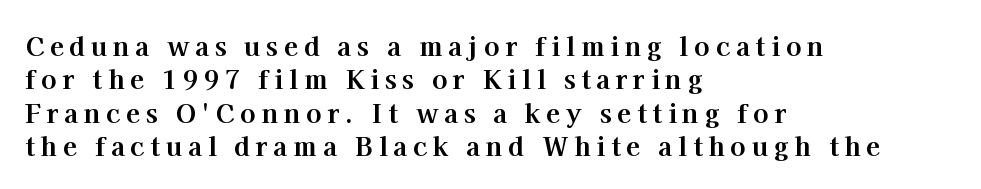
{"italic": "no", "bold": "yes", "underline": "no", "align": "left", "line_spacing": "normal", "line_spacing_ratio": 1.28, "letter_spacing": "wide", "letter_spacing_em": 0.22, "glyph_px": 26}
